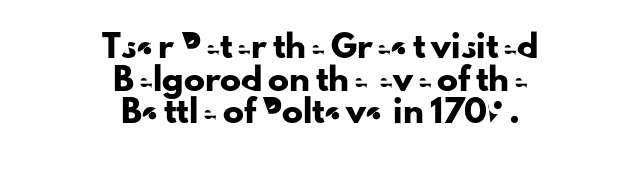
The passage shown has conventional tracking throughout. Which margin do the lines hug? Neither — every line sits in the middle. The vertical gap from one line to the next is medium. Notice how the stems are strictly vertical — no italics here.
